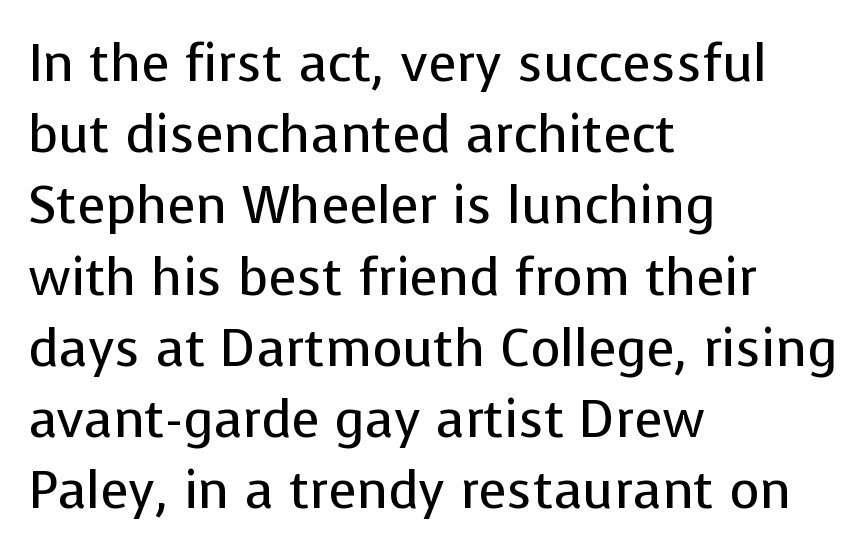
The weight tops out at a normal text grade. Nope, no serifs anywhere on these letters. Posture: straight, roman, zero tilt. There is no visible air inserted between adjacent glyphs. Varying glyph widths throughout — classic text-font behaviour. The rendering uses a moderate line-height, typical for paragraphs.
